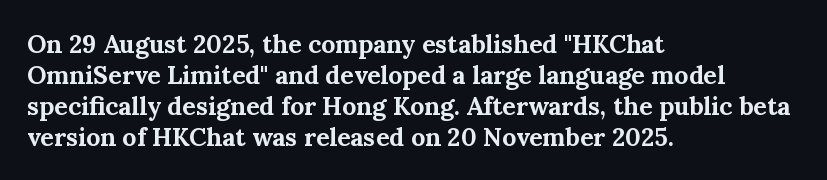
{"italic": "no", "bold": "yes", "underline": "no", "align": "left", "line_spacing_ratio": 1.24, "letter_spacing": "normal", "letter_spacing_em": 0.0, "glyph_px": 25}
